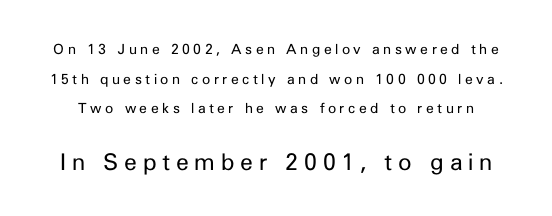
{"italic": "no", "bold": "no", "underline": "no", "line_spacing": "loose", "line_spacing_ratio": 2.12, "letter_spacing": "wide", "letter_spacing_em": 0.25, "larger_block": "second", "size_ratio": 1.64, "glyph_px": 23}
